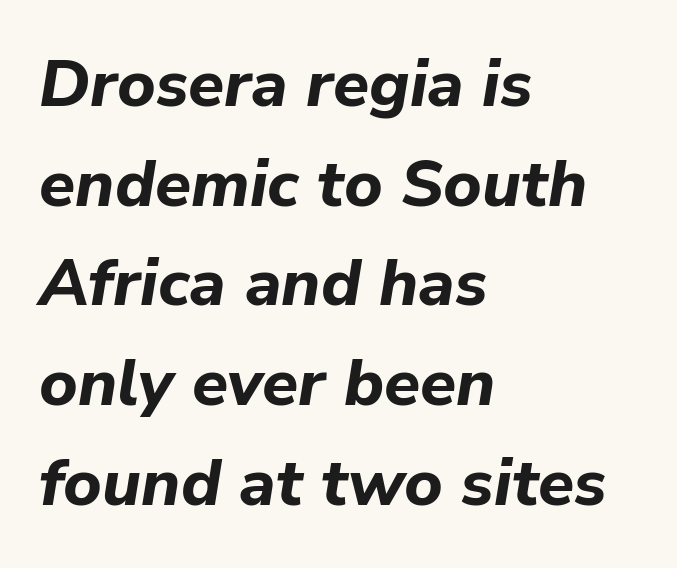
Alignment: flush left. Quick note: underline off. Summary of weight: heavy, a full bold. The rows are spaced the way most documents space them. Quick note: italic.
